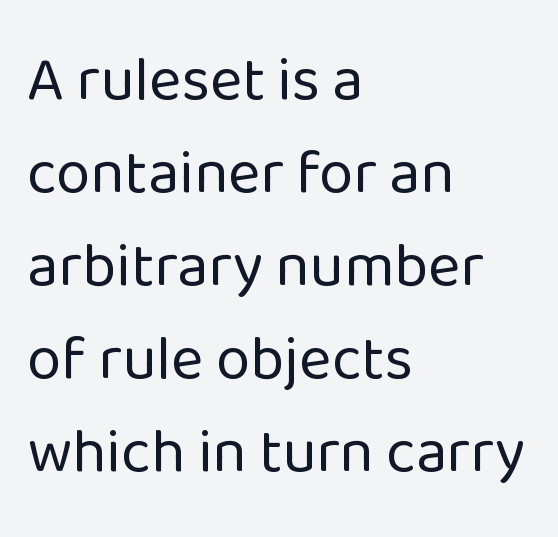
The image shows 62 px regular-weight sans-serif type, upright; set left-aligned, normal line spacing (1.5x), normal letter spacing, not underlined; low stroke contrast and a medium x-height.
